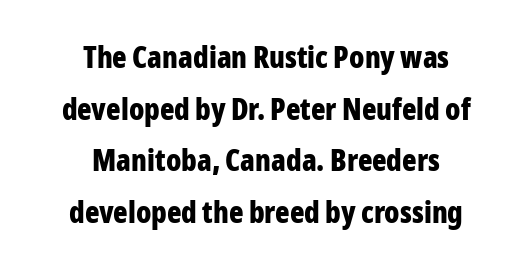
The strokes are fattened all the way to bold. This is sans-serif lettering, the kind often seen on screens and signage. Each letter keeps its own natural width here, so spacing adapts to shape. Style check: upright.
